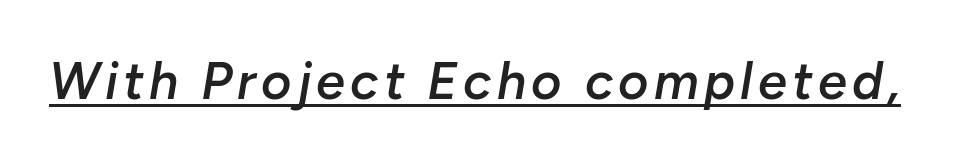
{"italic": "yes", "lean": "right", "slant_degrees": 10, "bold": "semi", "weight": "semibold", "width": "normal", "stroke_contrast": "low", "x_height": "medium", "monospaced": "no", "underline": "yes", "glyph_px": 52}
